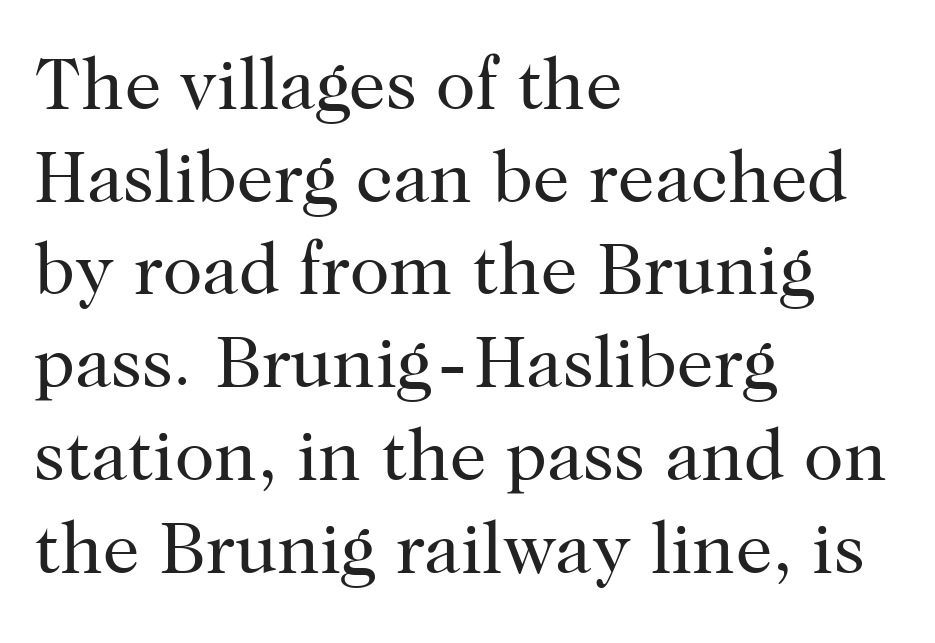
{"serif": "yes", "italic": "no", "bold": "no", "weight": "regular", "width": "normal", "stroke_contrast": "high", "x_height": "medium", "monospaced": "no", "underline": "no", "align": "left", "line_spacing": "normal", "line_spacing_ratio": 1.27, "letter_spacing": "normal", "letter_spacing_em": 0.0, "glyph_px": 73}
